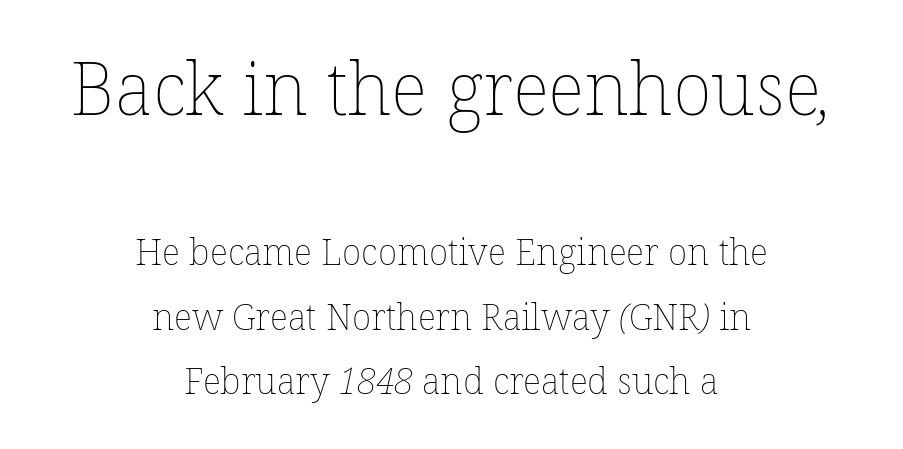
{"bold": "no", "weight": "thin", "width": "normal", "stroke_contrast": "low", "x_height": "medium", "monospaced": "no", "underline": "no", "align": "center", "line_spacing_ratio": 1.8, "letter_spacing": "normal", "letter_spacing_em": 0.0, "larger_block": "first", "size_ratio": 2.03, "glyph_px": 73}
